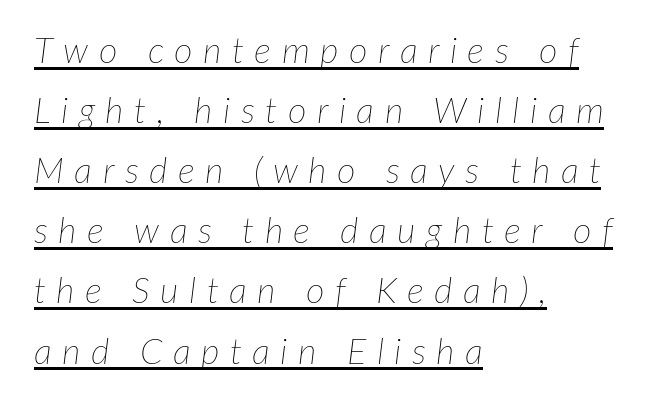
Normally led — the rows are evenly, conventionally spaced. Italic: yes, the glyphs are oblique. The font sits on the lighter half of the weight spectrum, regular included. How are the letters spaced? Widely, with obvious added tracking.
